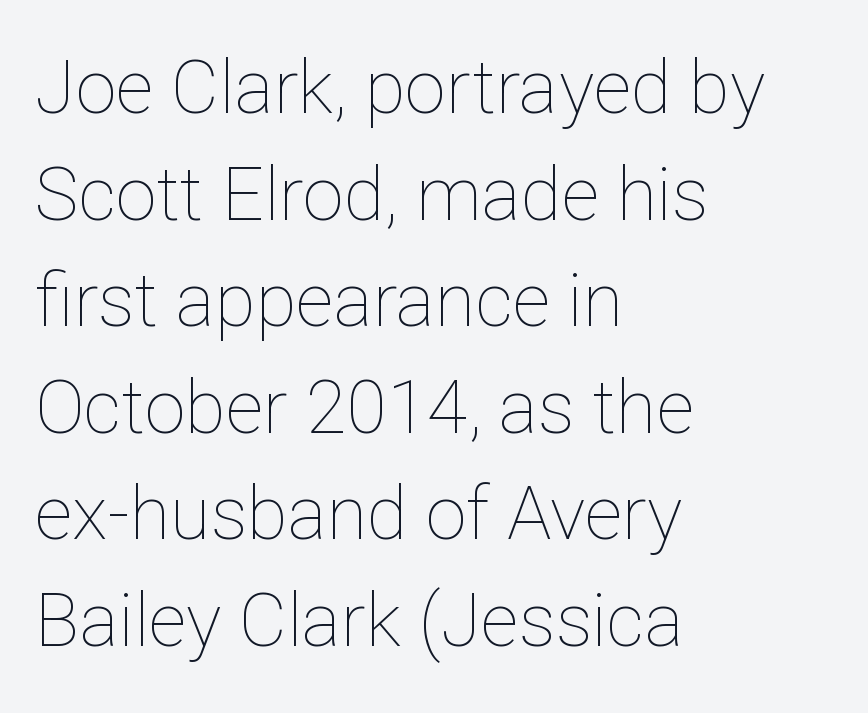
Has an underline been added? It has not. Leftover space on each line is placed entirely after the last word. No chunkiness to these letters — they're not bold. Each new line begins a customary step beneath the previous one. These lines are rendered in a variable-pitch font.
